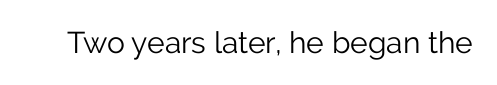
You can tell it's not italic because the verticals are truly vertical. Descender tails drop into unmarked territory. This is sans-serif lettering, the kind often seen on screens and signage. The passage shown is typed in a proportional face where columns would drift. Bold? No — there's no thickening of the strokes.
